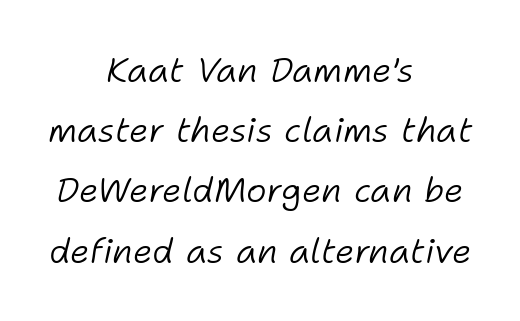
{"italic": "yes", "lean": "right", "slant_degrees": 11, "bold": "no", "weight": "light", "width": "normal", "stroke_contrast": "low", "x_height": "medium", "monospaced": "no", "underline": "no", "align": "center", "line_spacing_ratio": 1.72, "letter_spacing": "normal", "letter_spacing_em": 0.0, "glyph_px": 35}
